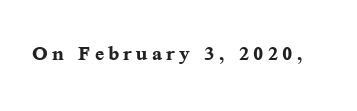
Q: Is the text bold? A: Yes.
Q: Is the text italic (slanted)? A: No, it is upright.
Q: Is the text underlined? A: No.
